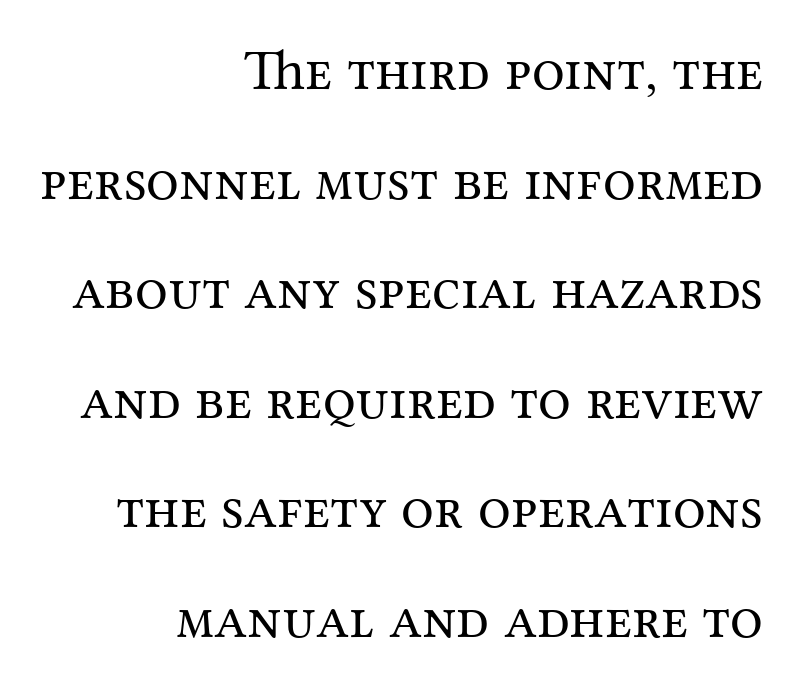
The image shows 58 px regular-weight serif type, upright; set right-aligned, line spacing 1.89x, normal letter spacing, not underlined; medium stroke contrast and a medium x-height.
